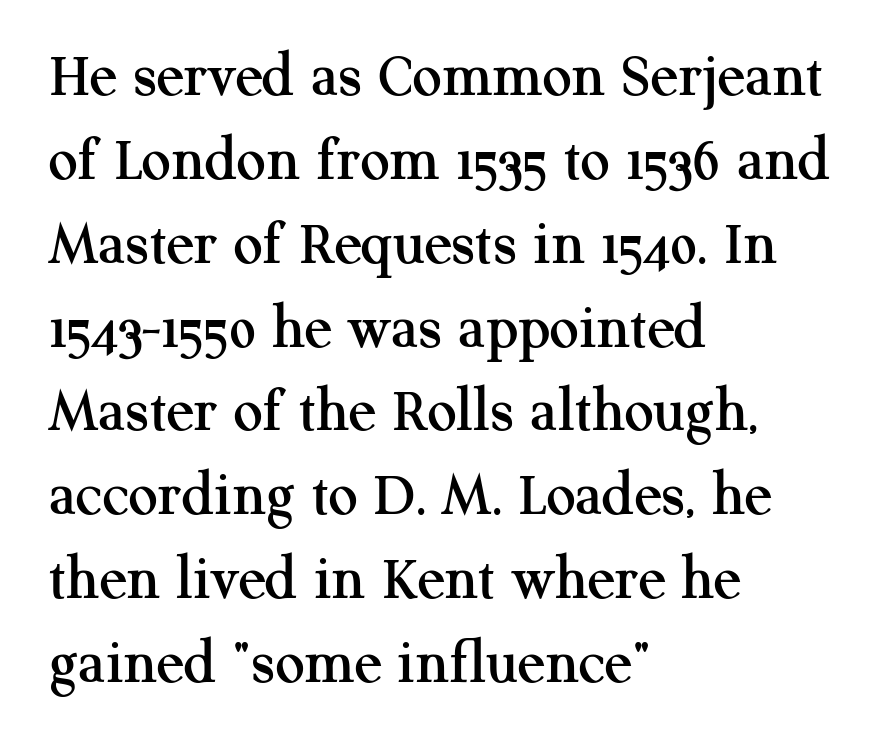
{"serif": "yes", "italic": "no", "width": "normal", "stroke_contrast": "medium", "x_height": "medium", "monospaced": "no", "underline": "no", "align": "left", "line_spacing": "normal", "line_spacing_ratio": 1.29, "letter_spacing": "normal", "letter_spacing_em": 0.0, "glyph_px": 65}
